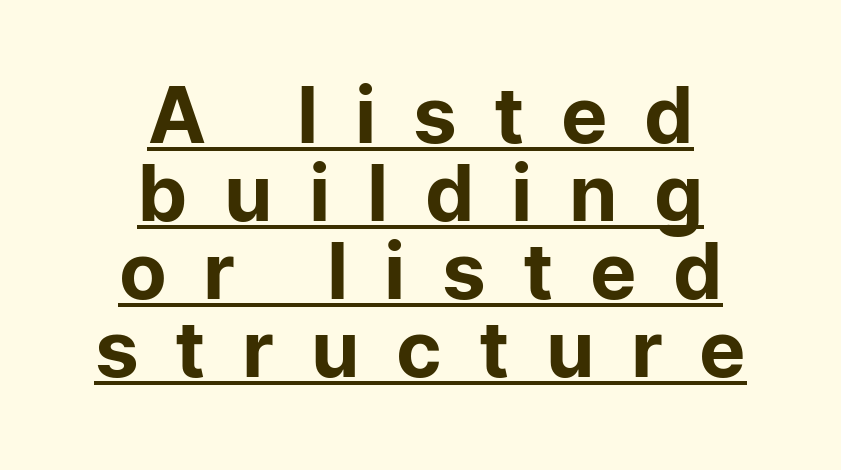
Q: Is the text italic (slanted)? A: No, it is upright.
Q: Is the typeface a serif or a sans-serif typeface? A: Sans-serif.
Q: Is the text underlined? A: Yes.
Q: How is the paragraph aligned? A: Centered.
Q: Is the spacing between letters normal or unusually wide? A: Unusually wide.
Q: Is the spacing between lines tight, normal or loose? A: Tight.
Q: Width (condensed, normal, or wide)? A: Normal.
Q: Stroke contrast? A: Low.
Q: x-height? A: Medium.
Q: Monospaced? A: No.
